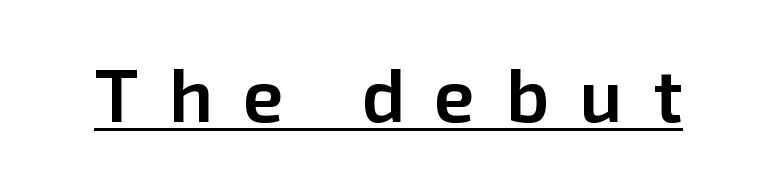
{"serif": "no", "italic": "no", "bold": "semi", "weight": "semibold", "width": "normal", "stroke_contrast": "low", "x_height": "medium", "monospaced": "no", "underline": "yes", "letter_spacing": "wide", "letter_spacing_em": 0.4, "glyph_px": 75}
